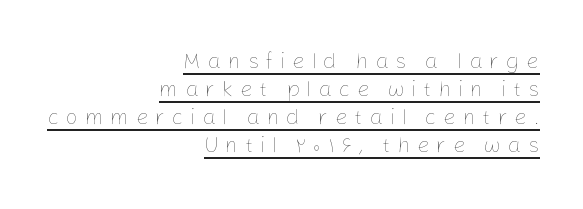
Stroke mass is kept to a normal reading level or below. Do the letters lean? They stand straight. The block of text has a typical density, with ordinary space between rows. Caption: multi-line text, flush right, ragged left. The letterforms stand isolated, each surrounded by extra space.
